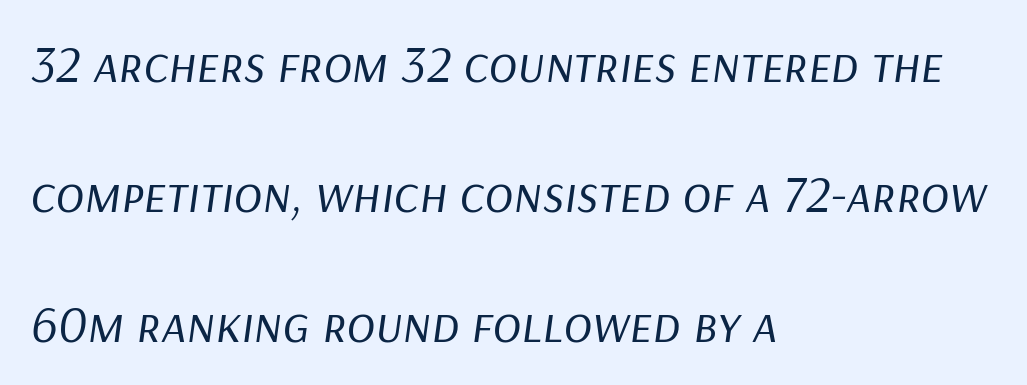
Q: Is the text bold? A: No.
Q: Is the text italic (slanted)? A: Yes, it leans right by about 9 degrees.
Q: Is the text underlined? A: No.
Q: How is the paragraph aligned? A: Left-aligned.
Q: Is the spacing between letters normal or unusually wide? A: Normal.
Q: Is the spacing between lines tight, normal or loose? A: Loose.
Q: Width (condensed, normal, or wide)? A: Normal.
Q: Stroke contrast? A: Low.
Q: x-height? A: Medium.
Q: Monospaced? A: No.
